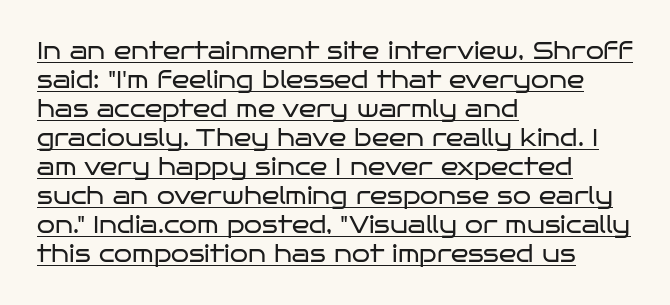
Q: Is the text bold? A: No.
Q: Is the text italic (slanted)? A: No, it is upright.
Q: Is the text underlined? A: Yes.
Q: How is the paragraph aligned? A: Left-aligned.
Q: Is the spacing between letters normal or unusually wide? A: Normal.
Q: Is the spacing between lines tight, normal or loose? A: Normal.
